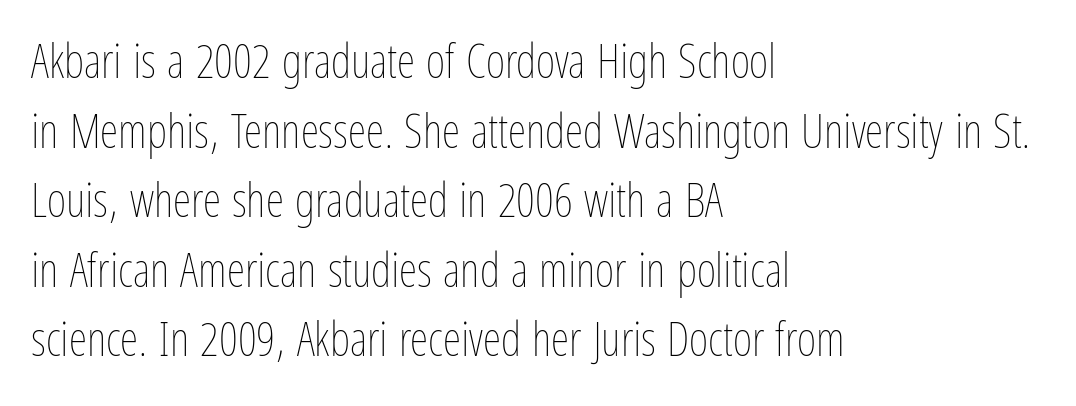
Between one letter and the next there's only the usual sliver of space. The designer left line spacing at the default. Does the lettering tilt? It doesn't — this is upright. The passage shown is typed in a proportional face where columns would drift. Line starts are locked; line ends wander.
